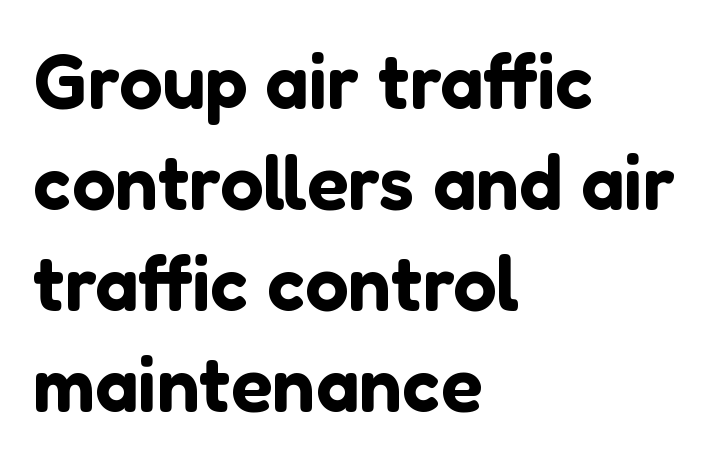
{"serif": "no", "italic": "no", "width": "normal", "stroke_contrast": "low", "x_height": "medium", "monospaced": "no", "underline": "no", "align": "left", "line_spacing": "normal", "line_spacing_ratio": 1.31, "letter_spacing": "normal", "letter_spacing_em": 0.0, "glyph_px": 77}
